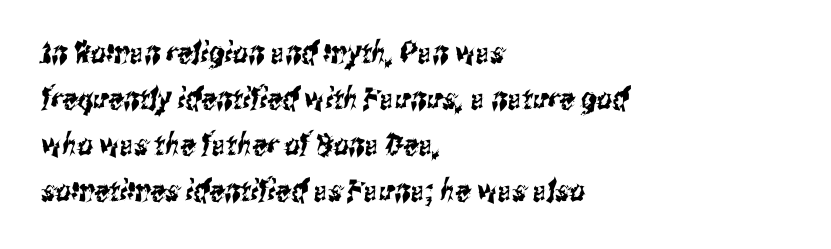
Left-aligned paragraph, ragged on the right. Decoration check: the copy has no underline. A typesetter would call this leading conventional body-copy spacing. The face used here is rendered with its standard letterfit.
